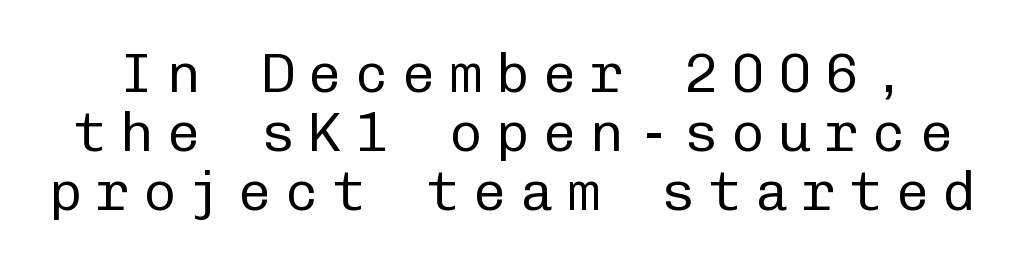
Horizontal bands of white between lines are thin slivers. The passage shown is typed in a monospace face where columns stay perfectly aligned. Letters rest on an invisible, unmarked baseline. The letterforms sit at book weight or below. Font category for this specimen: sans-serif.
